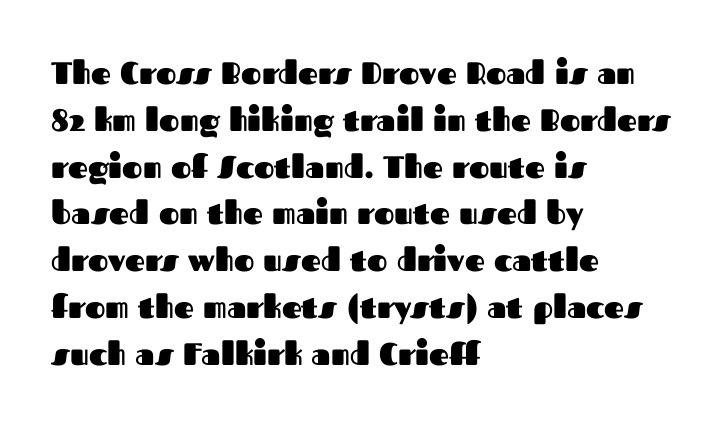
The font family rendered here belongs to the sans-serif group. A typesetter would call this proportional, since set widths differ per character. When letters stand straight like this, we call the style roman or upright. The words here are not underlined.
